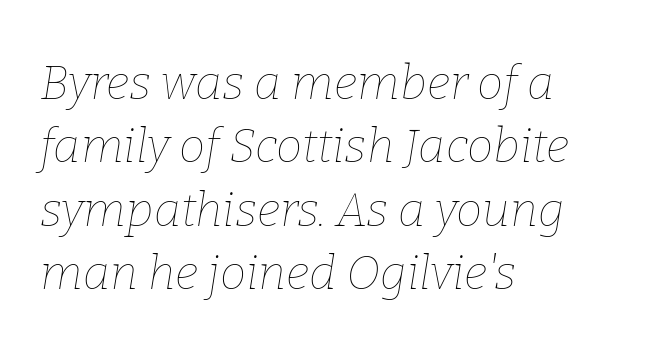
The image shows 47 px thin type, italic (leaning right); set left-aligned, normal line spacing (1.35x), normal letter spacing, not underlined; low stroke contrast and a medium x-height.
